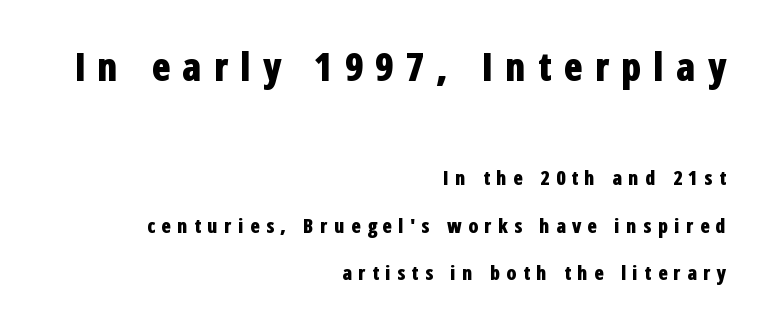
The characters look thick and weighty, a clear bold. This sample has the flowing, uneven cadence of proportional lettering. If you measured baseline to baseline, you'd find a long distance. A typesetter would mark this as roman, not italic. Does extra space separate the letters? Yes, quite a lot of it.
